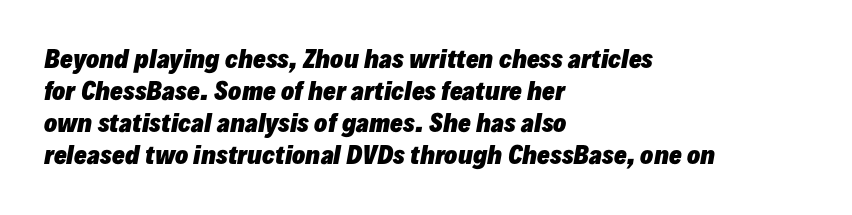
{"italic": "yes", "lean": "right", "slant_degrees": 10, "bold": "yes", "underline": "no", "align": "left", "line_spacing": "normal", "line_spacing_ratio": 1.34, "letter_spacing": "normal", "letter_spacing_em": 0.0, "glyph_px": 24}
